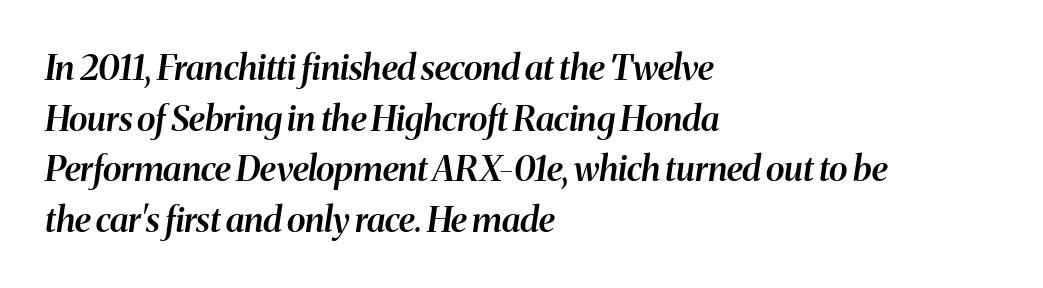
These lines keep a tight, regular rhythm from letter to letter. A classic flush-left, rag-right setting is used for this passage. Do the characters align in a grid? No, the font is proportional. Notice how the stems are inclined rather than vertical — that's the hallmark of italics.
